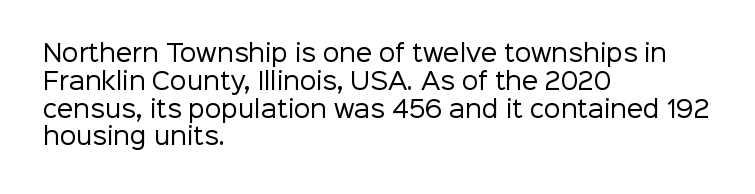
{"italic": "no", "bold": "no", "underline": "no", "align": "left", "line_spacing_ratio": 1.21, "letter_spacing": "normal", "letter_spacing_em": 0.0, "glyph_px": 23}
